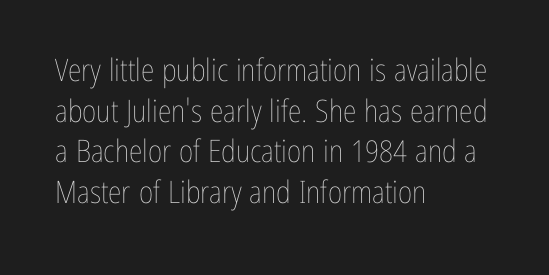
{"italic": "no", "bold": "no", "weight": "thin", "width": "condensed", "stroke_contrast": "low", "x_height": "medium", "monospaced": "no", "underline": "no", "align": "left", "line_spacing": "normal", "line_spacing_ratio": 1.31, "letter_spacing": "normal", "letter_spacing_em": 0.0, "glyph_px": 31}
